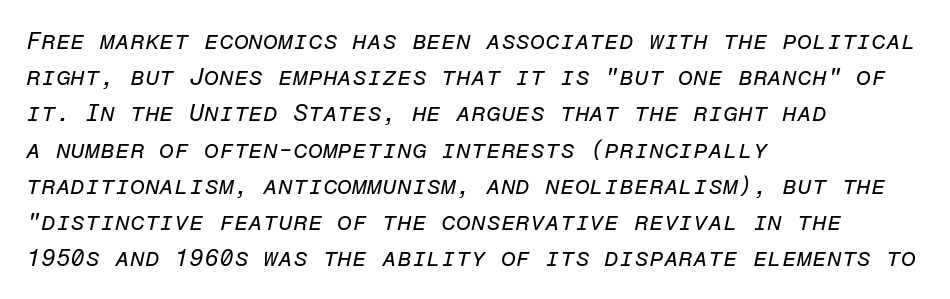
{"italic": "yes", "lean": "right", "slant_degrees": 12, "bold": "no", "underline": "no", "align": "left", "line_spacing": "normal", "line_spacing_ratio": 1.51, "letter_spacing": "normal", "letter_spacing_em": 0.0, "glyph_px": 24}
